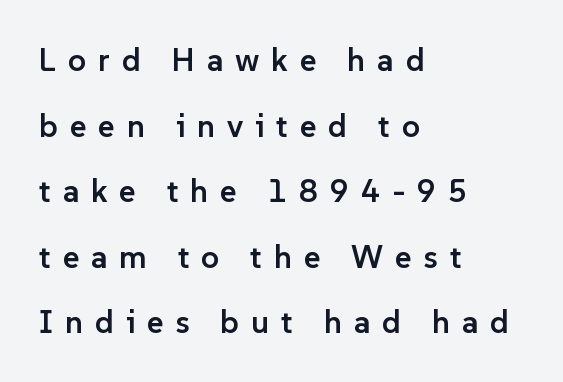
The image shows 32 px semibold sans-serif type, upright; set left-aligned, loose line spacing (2.05x), unusually wide letter spacing (+0.37 em), not underlined; low stroke contrast and a medium x-height.
